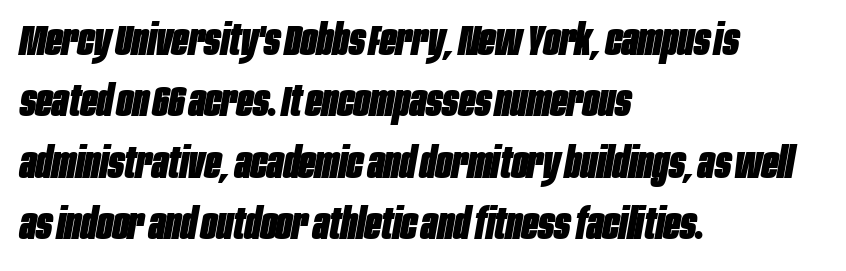
The lines in this sample share a left origin and differ only in where they stop. Slanted lettering throughout. Descenders are the only things crossing below the line. The font is running at its bold setting.
